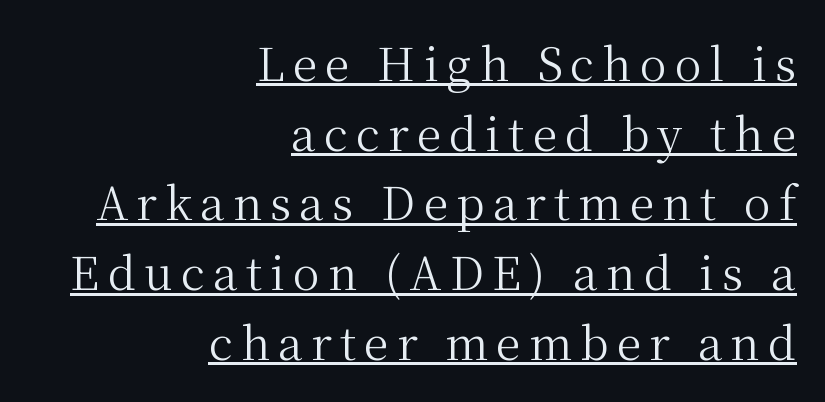
The font sits on the lighter half of the weight spectrum, regular included. The font family rendered here belongs to the serif group. The rendering uses the underline text-decoration. Varying glyph widths throughout — classic text-font behaviour. Casual observation: everything's shoved over to the right.
